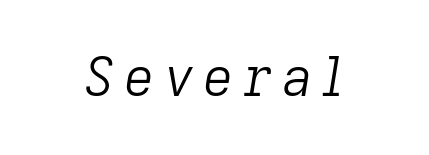
The image shows 53 px light type, italic (leaning right); set not underlined; low stroke contrast and a medium x-height.
